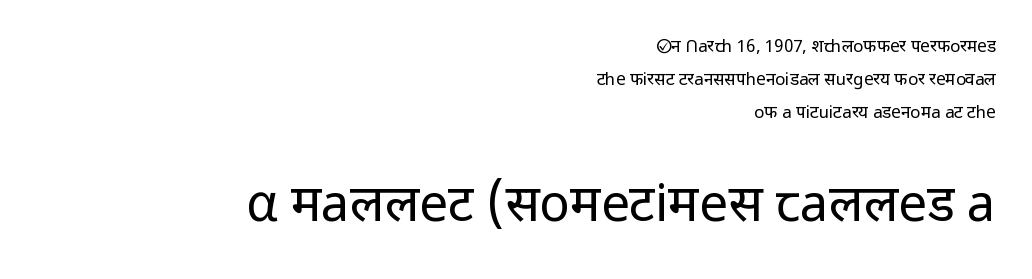
The image shows 51 px regular-weight sans-serif type, upright; set right-aligned, loose line spacing (1.93x), normal letter spacing, not underlined; the second (bottom) block is 3.0x larger; low stroke contrast and a medium x-height.
